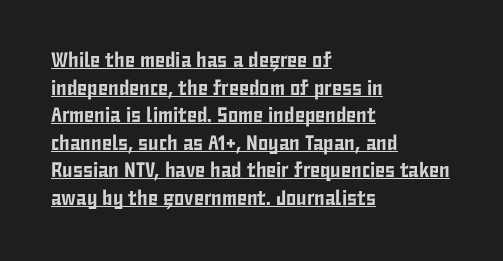
Descenders here cross a horizontal rule under the line. Is there any slant? The stems are plumb. The space between consecutive lines is moderate. Alignment: flush left. A typesetter would call this zero additional tracking.
